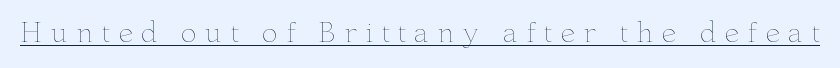
Descenders here cross a horizontal rule under the line. Ascenders rise straight up at ninety degrees. Someone cranked the tracking dial way up on this one. On a weight scale, this lands at 450 or below.
